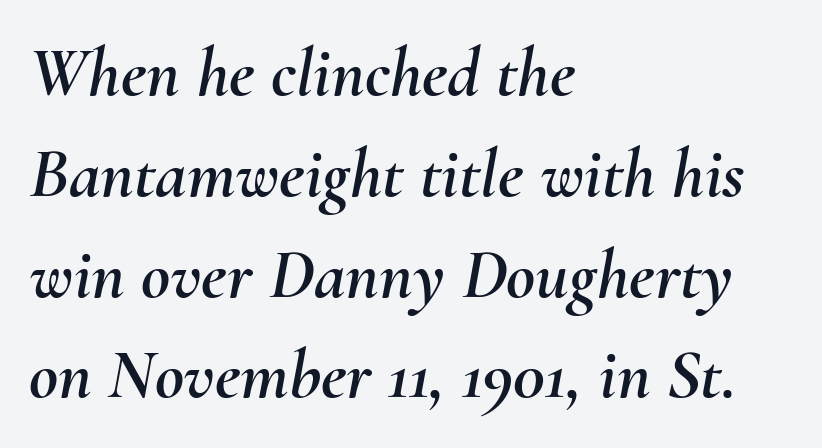
{"italic": "yes", "lean": "right", "slant_degrees": 10, "width": "normal", "stroke_contrast": "medium", "x_height": "small", "monospaced": "no", "underline": "no", "align": "left", "line_spacing": "normal", "line_spacing_ratio": 1.42, "letter_spacing": "normal", "letter_spacing_em": 0.0, "glyph_px": 71}
